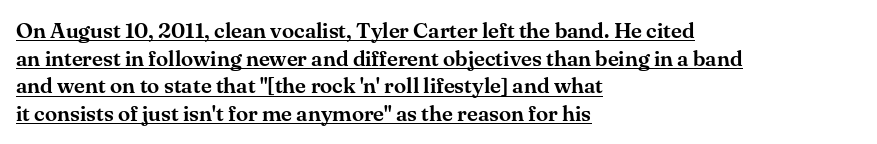
Q: Is the text italic (slanted)? A: No, it is upright.
Q: Is the text underlined? A: Yes.
Q: How is the paragraph aligned? A: Left-aligned.
Q: Is the spacing between letters normal or unusually wide? A: Normal.
Q: Is the spacing between lines tight, normal or loose? A: Normal.
